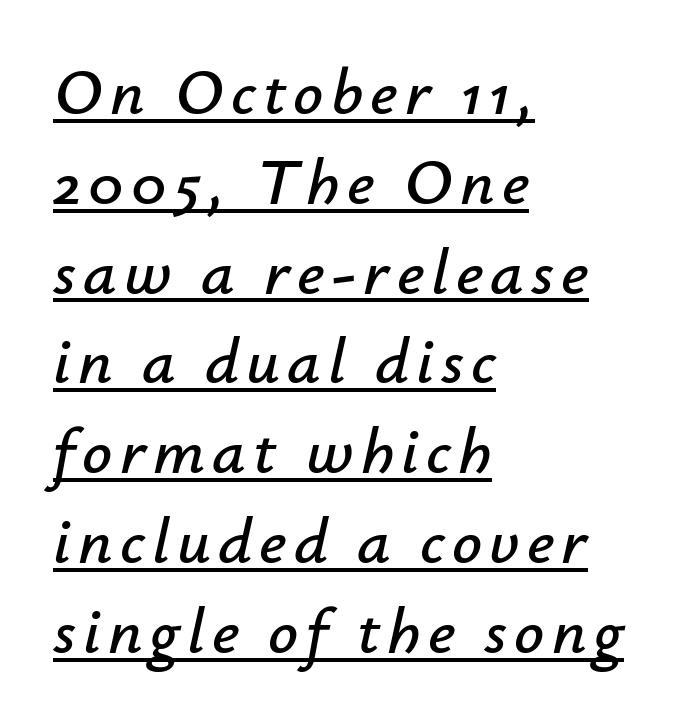
The image shows 66 px text type, italic (leaning right); set left-aligned, normal line spacing (1.36x), underlined; low stroke contrast and a small x-height.
